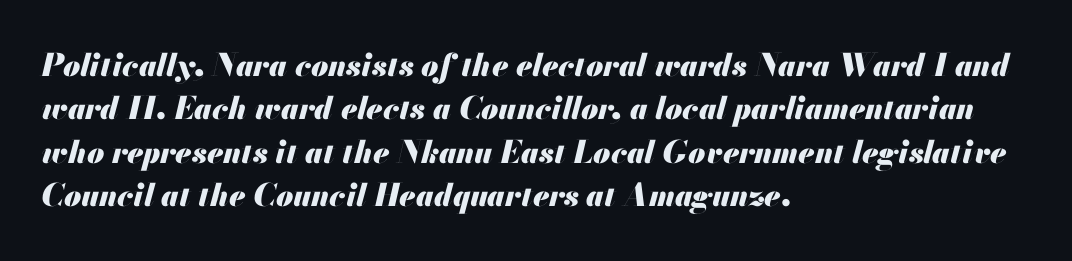
{"italic": "yes", "lean": "right", "slant_degrees": 13, "bold": "yes", "weight": "heavy", "width": "normal", "stroke_contrast": "medium", "x_height": "small", "monospaced": "no", "underline": "no", "align": "left", "line_spacing": "normal", "line_spacing_ratio": 1.4, "letter_spacing": "normal", "letter_spacing_em": 0.0, "glyph_px": 31}
